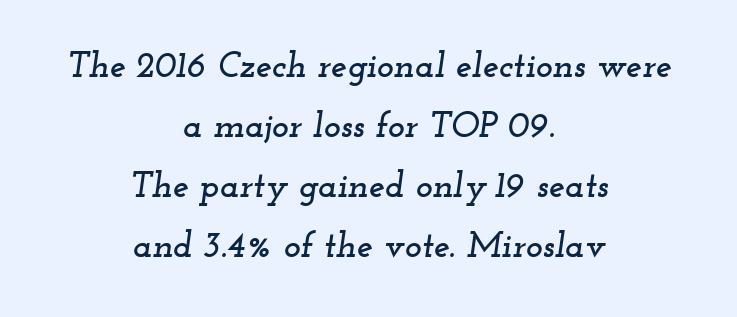
Q: Is the text italic (slanted)? A: Yes, it leans right by about 12 degrees.
Q: Is the typeface a serif or a sans-serif typeface? A: Serif.
Q: Is the text underlined? A: No.
Q: How is the paragraph aligned? A: Centered.
Q: Is the spacing between letters normal or unusually wide? A: Normal.
Q: Is the spacing between lines tight, normal or loose? A: Normal.
Q: Width (condensed, normal, or wide)? A: Wide.
Q: Stroke contrast? A: Low.
Q: x-height? A: Small.
Q: Monospaced? A: No.
